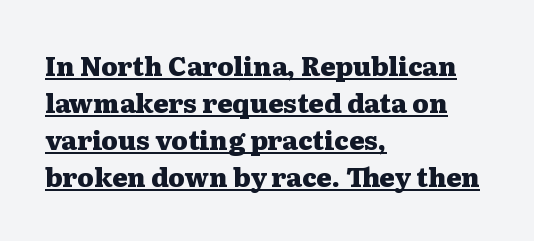
This sample uses plain, unmodified letter spacing. The words here are underlined. Compared with a centered layout, this one pins lines to the left instead. Strokes here are thick enough to call this a true bold. Does the lettering tilt? It doesn't — this is upright.
